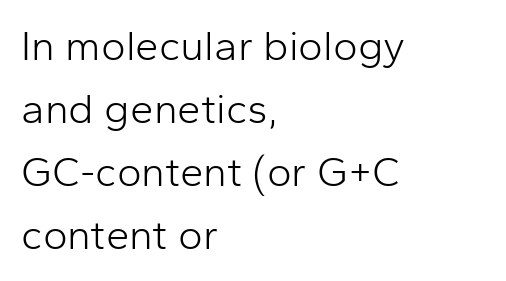
{"serif": "no", "italic": "no", "bold": "no", "weight": "light", "width": "normal", "stroke_contrast": "low", "x_height": "medium", "monospaced": "no", "underline": "no", "align": "left", "line_spacing": "normal", "line_spacing_ratio": 1.5, "letter_spacing": "normal", "letter_spacing_em": 0.0, "glyph_px": 42}
